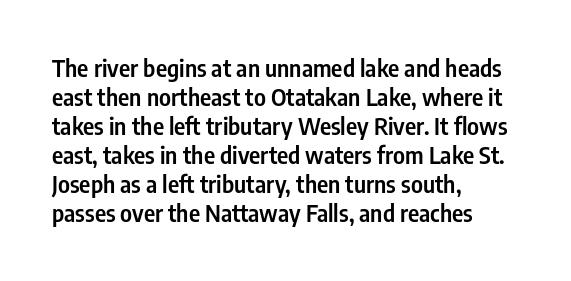
A fair bit of extra ink — the face is semibold, not bold. Reading down the block, your eye returns to a fixed left position each line. Style check: upright. Compared with typical body copy, the letter spacing here is the same. The passage shown is not underscored anywhere.
